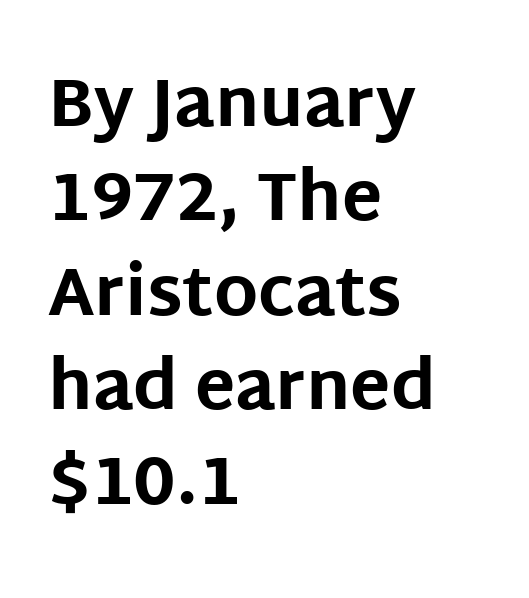
The image shows 67 px bold sans-serif type, upright; set left-aligned, normal line spacing (1.41x), normal letter spacing, not underlined; low stroke contrast and a large x-height.
